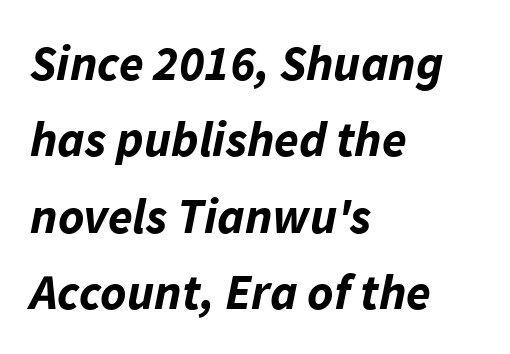
As a designer I'd log this as weight 700, bold. What's the leading like? Ordinary, nothing unusual. The face used here is rendered with its standard letterfit. Letters rest on an invisible, unmarked baseline. The passage shown is typed in a proportional face where columns would drift.
